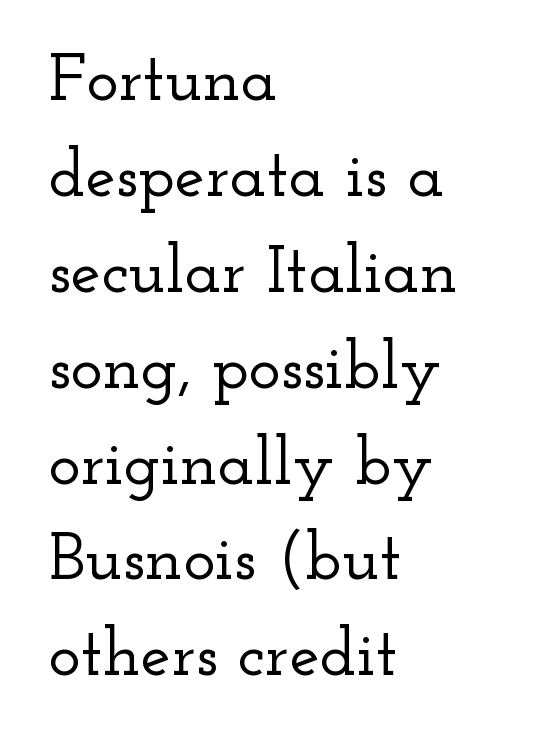
{"serif": "yes", "italic": "no", "width": "wide", "stroke_contrast": "low", "x_height": "small", "monospaced": "no", "underline": "no", "align": "left", "line_spacing": "normal", "line_spacing_ratio": 1.41, "letter_spacing": "normal", "letter_spacing_em": 0.0, "glyph_px": 68}
